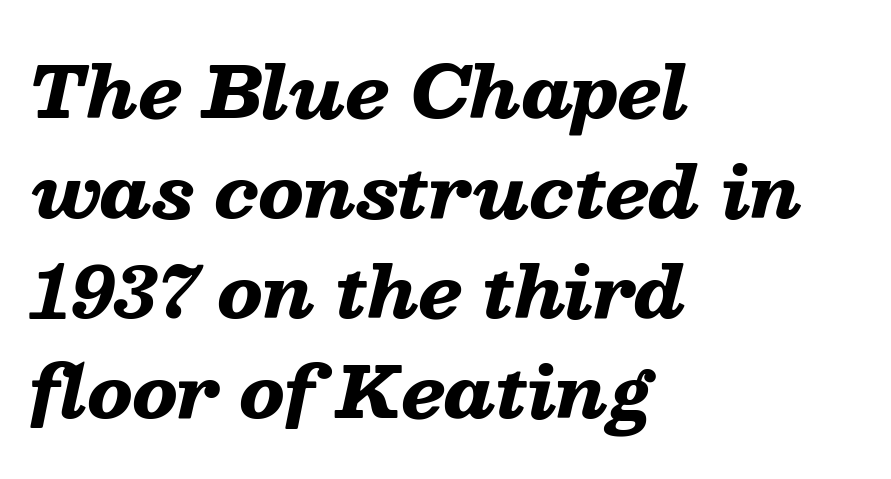
Q: Is the text bold? A: Yes.
Q: Is the text italic (slanted)? A: Yes, it leans right by about 13 degrees.
Q: Is the text underlined? A: No.
Q: How is the paragraph aligned? A: Left-aligned.
Q: Is the spacing between letters normal or unusually wide? A: Normal.
Q: Is the spacing between lines tight, normal or loose? A: Normal.
Q: Width (condensed, normal, or wide)? A: Wide.
Q: Stroke contrast? A: Low.
Q: x-height? A: Medium.
Q: Monospaced? A: No.
